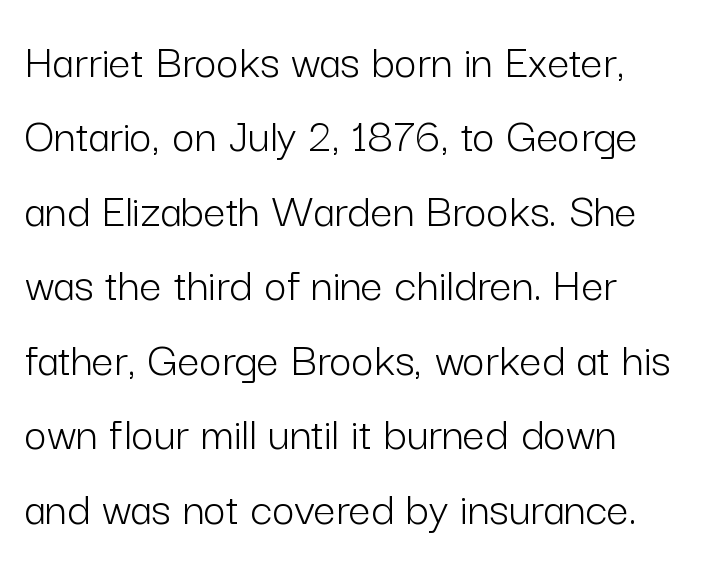
Descenders are the only things crossing below the line. The passage shown is typed in a proportional face where columns would drift. The letterforms sit at book weight or below. What stands out about the letter spacing? Nothing — it is the standard amount.
